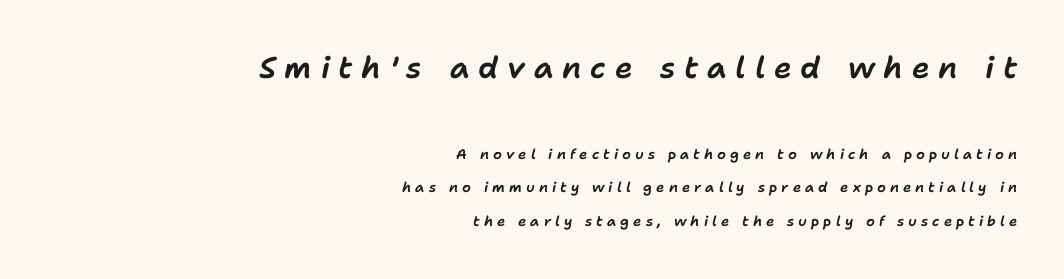
Q: Is the text italic (slanted)? A: Yes, it leans right by about 11 degrees.
Q: Is the text underlined? A: No.
Q: How is the paragraph aligned? A: Right-aligned.
Q: Is the spacing between letters normal or unusually wide? A: Unusually wide.
Q: Is the spacing between lines tight, normal or loose? A: Loose.
Q: Which block of text is set in a larger size, the first (top) or the second (bottom)? A: The first (top) one.
Q: Width (condensed, normal, or wide)? A: Normal.
Q: Stroke contrast? A: Low.
Q: x-height? A: Medium.
Q: Monospaced? A: No.
